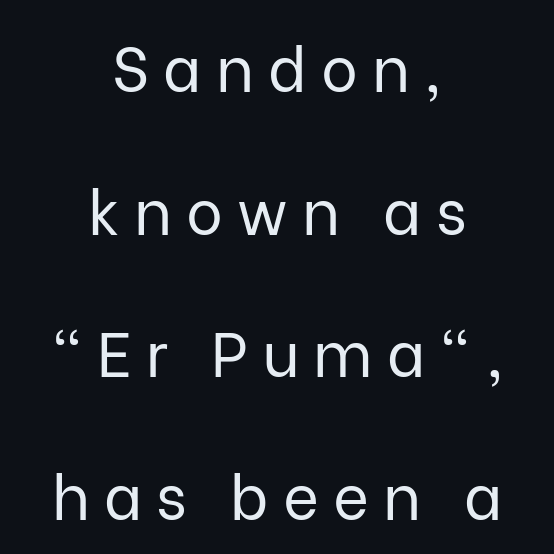
{"serif": "no", "italic": "no", "bold": "no", "weight": "regular", "width": "normal", "stroke_contrast": "low", "x_height": "medium", "monospaced": "no", "underline": "no", "align": "center", "line_spacing": "loose", "line_spacing_ratio": 2.3, "letter_spacing": "wide", "letter_spacing_em": 0.23, "glyph_px": 62}
